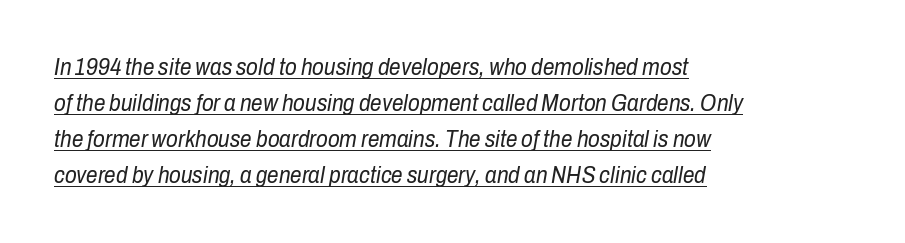
Q: Is the text bold? A: No.
Q: Is the text italic (slanted)? A: Yes, it leans right by about 10 degrees.
Q: Is the text underlined? A: Yes.
Q: How is the paragraph aligned? A: Left-aligned.
Q: Is the spacing between letters normal or unusually wide? A: Normal.
Q: Is the spacing between lines tight, normal or loose? A: Normal.
